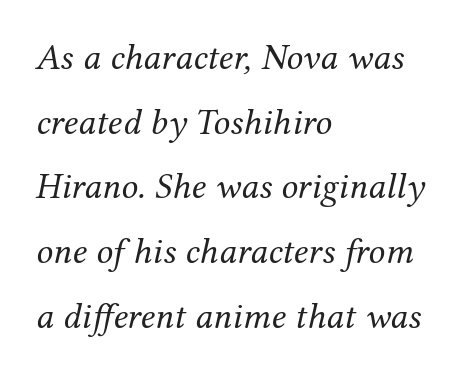
Each letter keeps its own natural width here, so spacing adapts to shape. Unmarked baselines from the first word to the last. The typesetting does not lean heavy: it is not bold. Tracking value appears to be zero — textbook default spacing.
